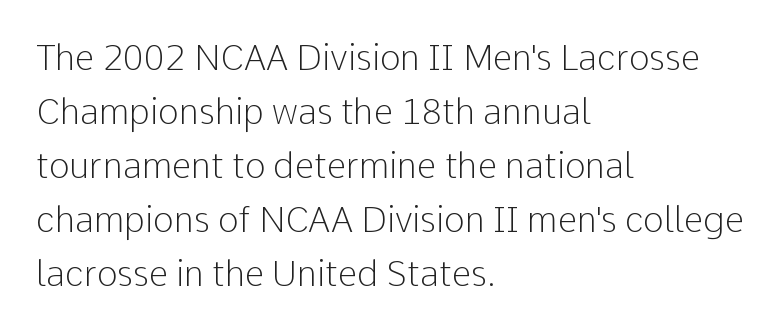
The image shows 35 px light sans-serif type, upright; set left-aligned, normal line spacing (1.54x), normal letter spacing, not underlined; low stroke contrast and a medium x-height.
